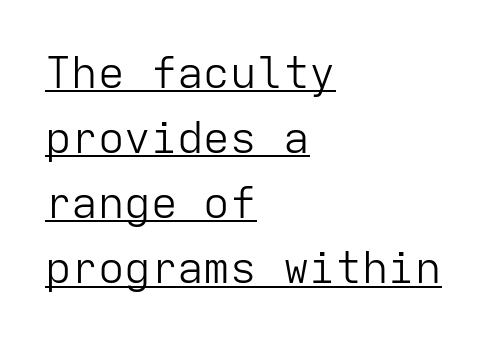
The image shows 44 px light sans-serif type, upright, monospaced; set left-aligned, normal line spacing (1.48x), normal letter spacing, underlined; low stroke contrast and a medium x-height.
